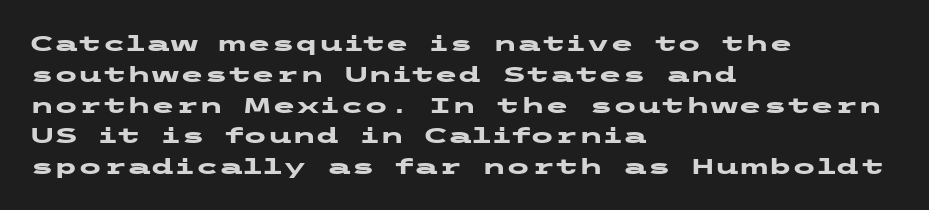
The image shows 22 px bold type, upright; set left-aligned, normal line spacing (1.4x), normal letter spacing, not underlined.
